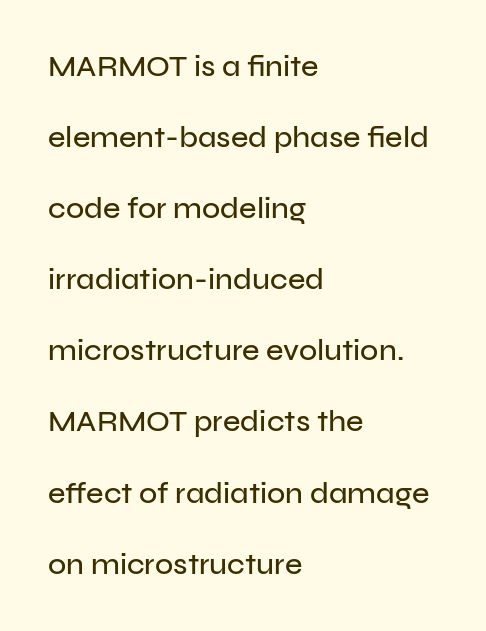
In terms of posture, this sample is upright. This sample has the flowing, uneven cadence of proportional lettering. The rendering shows plain stroke endings on the letterforms — a sans-serif design. Leading: increased. There is no visible air inserted between adjacent glyphs. The rendering anchors every line to the left-hand side.
